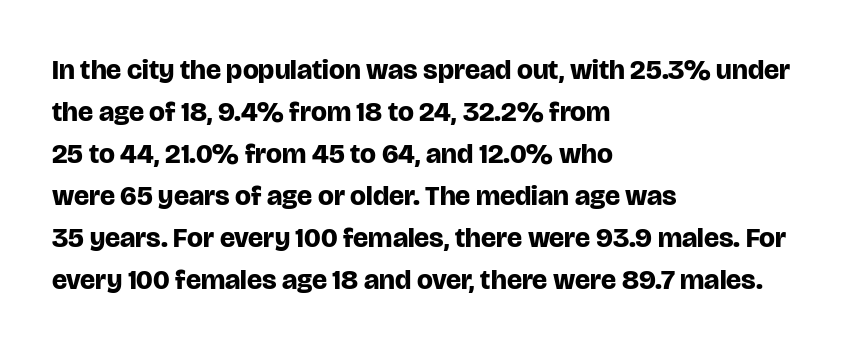
Q: Is the text bold? A: Yes.
Q: Is the text italic (slanted)? A: No, it is upright.
Q: Is the typeface a serif or a sans-serif typeface? A: Sans-serif.
Q: Is the text underlined? A: No.
Q: How is the paragraph aligned? A: Left-aligned.
Q: Is the spacing between letters normal or unusually wide? A: Normal.
Q: Is the spacing between lines tight, normal or loose? A: Normal.
Q: Width (condensed, normal, or wide)? A: Normal.
Q: Stroke contrast? A: Low.
Q: x-height? A: Large.
Q: Monospaced? A: No.
